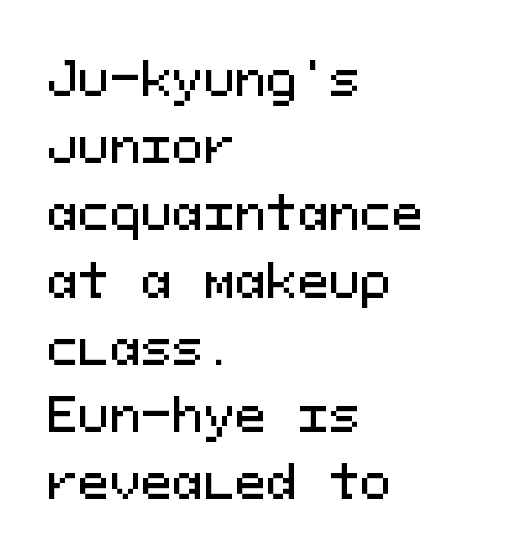
Q: Is the text italic (slanted)? A: No, it is upright.
Q: Is the typeface a serif or a sans-serif typeface? A: Sans-serif.
Q: Is the text underlined? A: No.
Q: How is the paragraph aligned? A: Left-aligned.
Q: Is the spacing between letters normal or unusually wide? A: Normal.
Q: Is the spacing between lines tight, normal or loose? A: Normal.
Q: Width (condensed, normal, or wide)? A: Normal.
Q: Stroke contrast? A: Medium.
Q: x-height? A: Medium.
Q: Monospaced? A: Yes.
